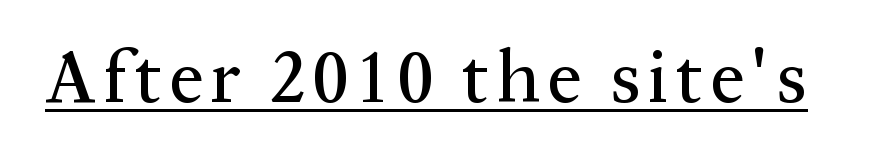
The lettering holds an erect, upright posture throughout. A continuous stroke trails under the words, as in a hyperlink. Classification — serif. Proportional: the letters do not fall into vertical columns.
